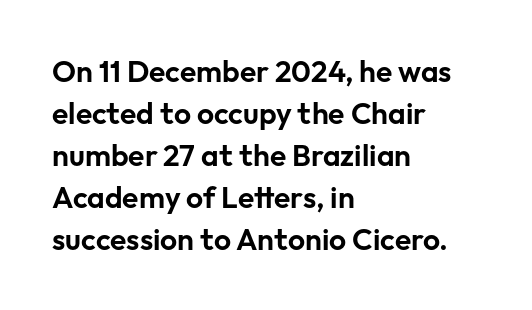
The image shows 30 px sans-serif type, upright; set left-aligned, normal line spacing (1.4x), normal letter spacing, not underlined; low stroke contrast and a medium x-height.
